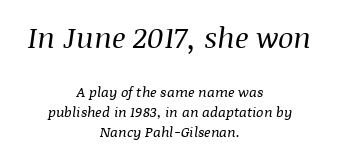
The text block is weighted toward neither margin, spreading evenly from the middle. Descender tails drop into unmarked territory. The rendering applies a slant to the glyphs. The passage shown is typed in a proportional face where columns would drift.
